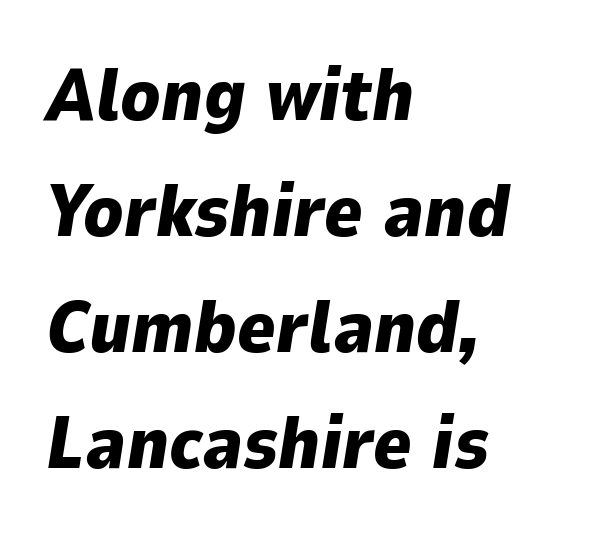
Characters are canted at an angle relative to the baseline's perpendicular. The gaps between neighbouring characters are ordinary and unremarkable. Horizontal alignment here is leftward, the default for most running prose. The font is running at its bold setting. You could not count columns in this text — the font is proportionally spaced. Anything drawn beneath the words? Only blank space.
